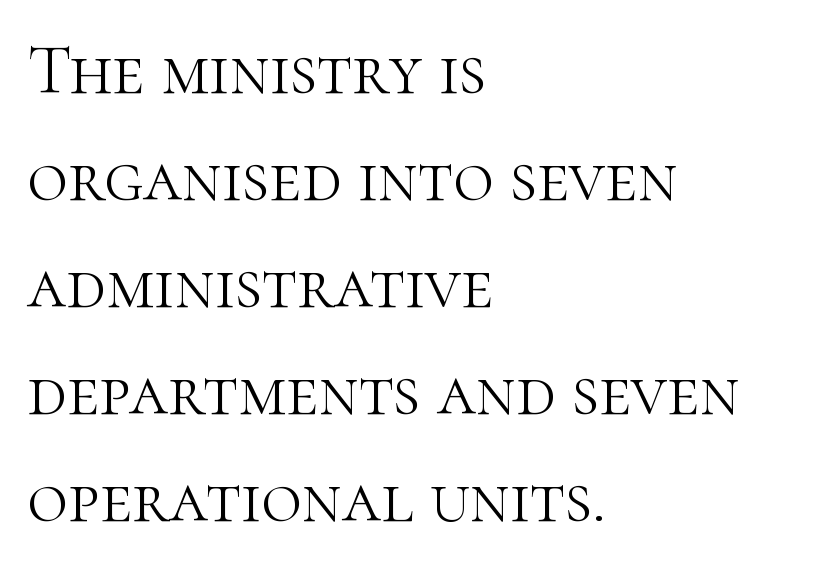
{"serif": "yes", "italic": "no", "bold": "no", "weight": "light", "width": "normal", "stroke_contrast": "high", "x_height": "medium", "monospaced": "no", "underline": "no", "align": "left", "line_spacing": "normal", "line_spacing_ratio": 1.53, "letter_spacing": "normal", "letter_spacing_em": 0.0, "glyph_px": 70}
